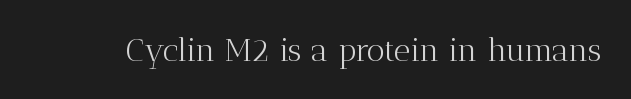
Q: Is the text bold? A: No.
Q: Is the text italic (slanted)? A: No, it is upright.
Q: Is the typeface a serif or a sans-serif typeface? A: Serif.
Q: Is the text underlined? A: No.
Q: Is the spacing between letters normal or unusually wide? A: Normal.
Q: Width (condensed, normal, or wide)? A: Normal.
Q: Stroke contrast? A: Medium.
Q: x-height? A: Medium.
Q: Monospaced? A: No.
